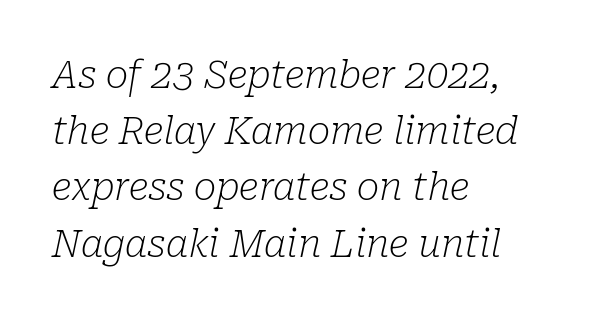
The image shows 38 px light serif type, italic (leaning right); set left-aligned, normal line spacing (1.48x), normal letter spacing, not underlined; low stroke contrast and a medium x-height.
